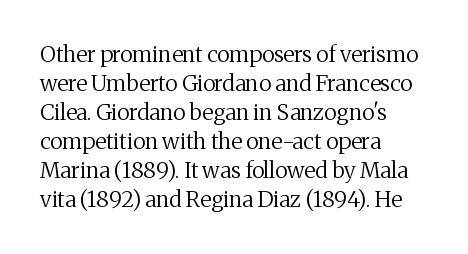
The image shows 22 px text type, upright; set left-aligned, normal line spacing (1.32x), normal letter spacing, not underlined.
